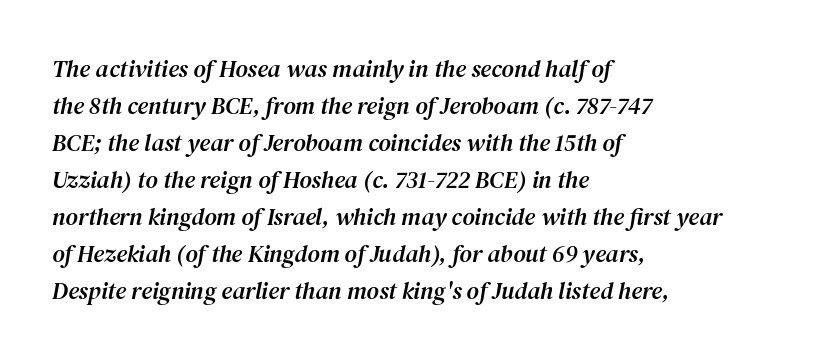
The image shows 24 px text type, italic (leaning right); set left-aligned, normal line spacing (1.54x), normal letter spacing, not underlined.
